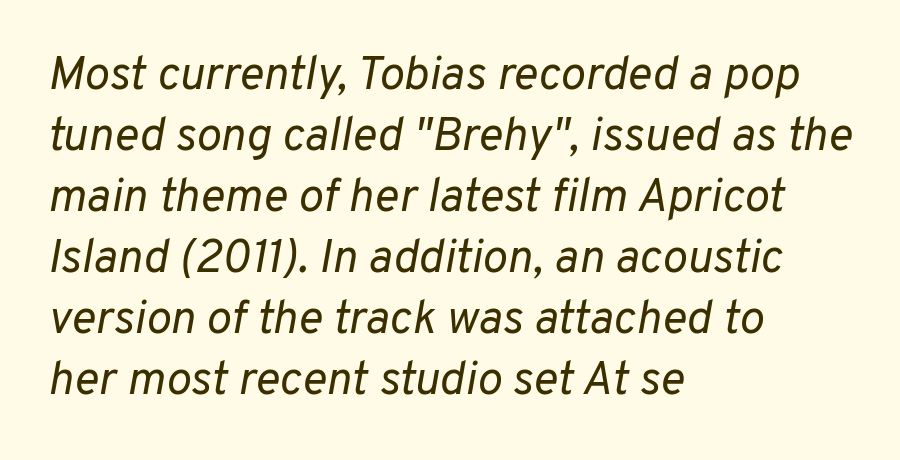
The image shows 47 px regular-weight type, italic (leaning right); set left-aligned, normal line spacing (1.3x), normal letter spacing, not underlined; low stroke contrast and a medium x-height.
